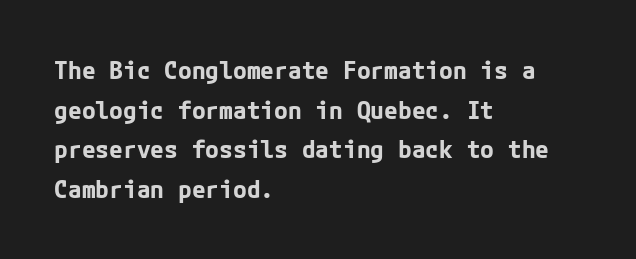
The words here are not underlined. Glyph-to-glyph distance matches everyday printed text. The rows are spaced the way most documents space them. The lettering holds an erect, upright posture throughout. Heavy-handed strokes throughout: this text is bold. Which margin do the lines hug? The left one — the right edge is uneven.
